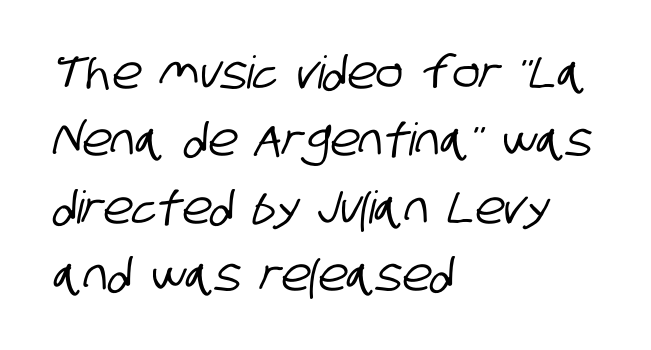
Q: Is the typeface a serif or a sans-serif typeface? A: Sans-serif.
Q: Is the text underlined? A: No.
Q: How is the paragraph aligned? A: Left-aligned.
Q: Is the spacing between letters normal or unusually wide? A: Normal.
Q: Is the spacing between lines tight, normal or loose? A: Normal.
Q: Width (condensed, normal, or wide)? A: Condensed.
Q: Stroke contrast? A: Low.
Q: x-height? A: Large.
Q: Monospaced? A: No.
